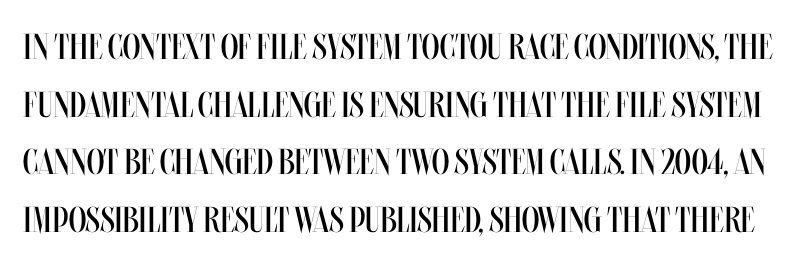
The image shows 36 px regular-weight, condensed type, upright; set normal line spacing (1.6x), normal letter spacing, not underlined; medium stroke contrast and a large x-height.
